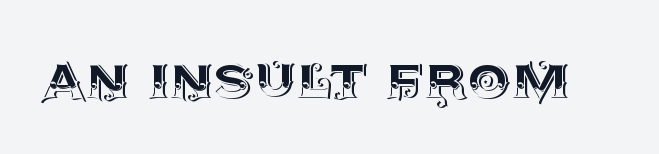
Q: Is the text italic (slanted)? A: No, it is upright.
Q: Is the text underlined? A: No.
Q: Is the spacing between letters normal or unusually wide? A: Normal.
Q: Width (condensed, normal, or wide)? A: Normal.
Q: x-height? A: Large.
Q: Monospaced? A: No.
